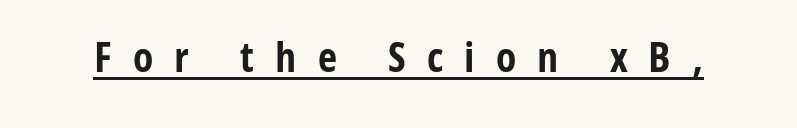
Q: Is the text bold? A: Yes.
Q: Is the text italic (slanted)? A: No, it is upright.
Q: Is the typeface a serif or a sans-serif typeface? A: Sans-serif.
Q: Is the text underlined? A: Yes.
Q: Is the spacing between letters normal or unusually wide? A: Unusually wide.
Q: Width (condensed, normal, or wide)? A: Condensed.
Q: Stroke contrast? A: Low.
Q: x-height? A: Medium.
Q: Monospaced? A: No.
